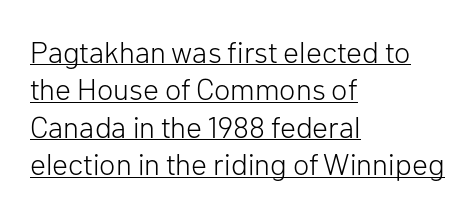
Q: Is the text bold? A: No.
Q: Is the text italic (slanted)? A: No, it is upright.
Q: Is the typeface a serif or a sans-serif typeface? A: Sans-serif.
Q: Is the text underlined? A: Yes.
Q: How is the paragraph aligned? A: Left-aligned.
Q: Is the spacing between letters normal or unusually wide? A: Normal.
Q: Is the spacing between lines tight, normal or loose? A: Normal.
Q: Width (condensed, normal, or wide)? A: Normal.
Q: Stroke contrast? A: Low.
Q: x-height? A: Medium.
Q: Monospaced? A: No.
